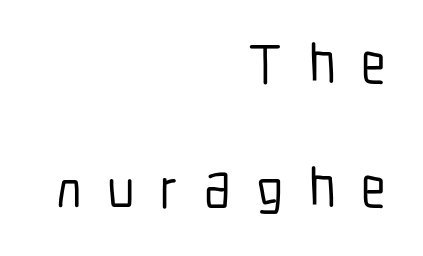
Q: Is the text italic (slanted)? A: No, it is upright.
Q: Is the typeface a serif or a sans-serif typeface? A: Sans-serif.
Q: Is the text underlined? A: No.
Q: How is the paragraph aligned? A: Right-aligned.
Q: Is the spacing between letters normal or unusually wide? A: Unusually wide.
Q: Is the spacing between lines tight, normal or loose? A: Loose.
Q: Width (condensed, normal, or wide)? A: Condensed.
Q: Stroke contrast? A: Low.
Q: x-height? A: Medium.
Q: Monospaced? A: No.
